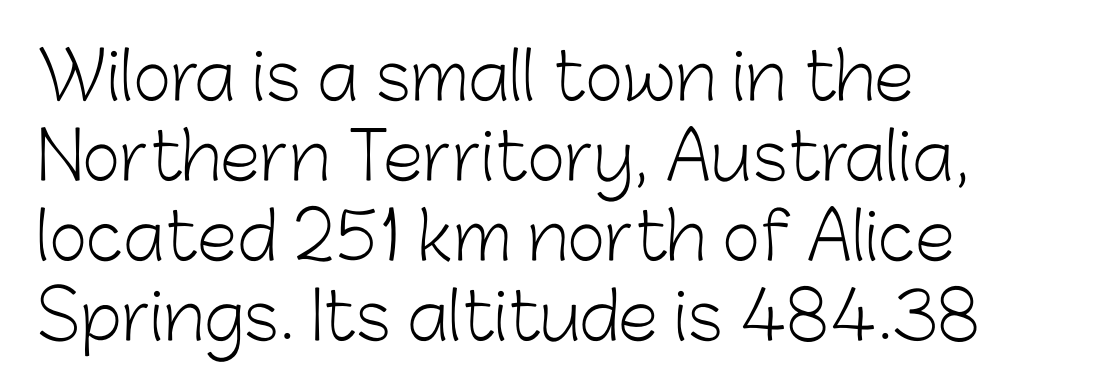
The gaps between neighbouring characters are ordinary and unremarkable. Letterform terminals end flat and unadorned throughout the passage. Varying glyph widths throughout — classic text-font behaviour. The characters are drawn with everyday or finer stroke widths.
